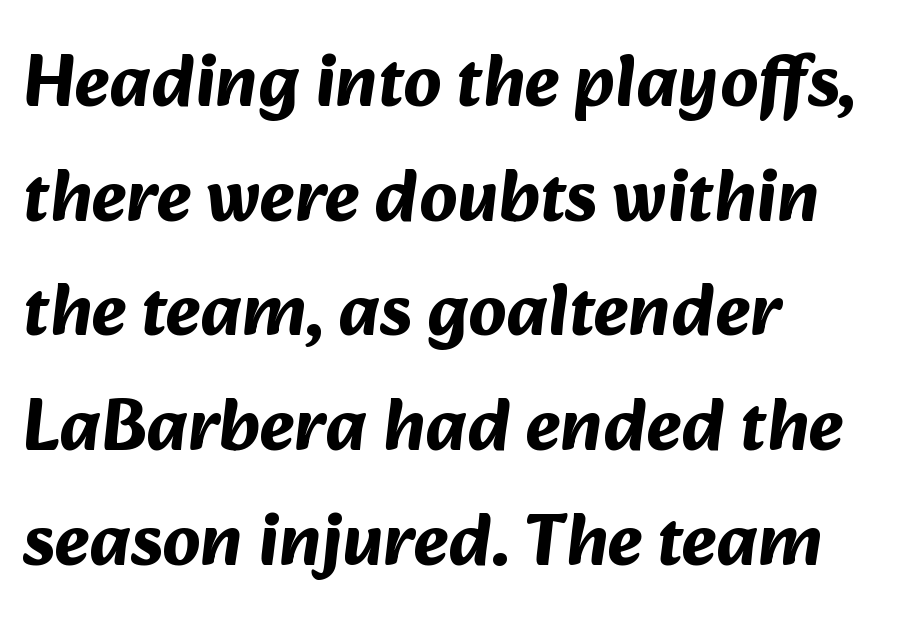
The image shows 74 px bold sans-serif type; set left-aligned, normal line spacing (1.55x), normal letter spacing, not underlined; medium stroke contrast and a medium x-height.
